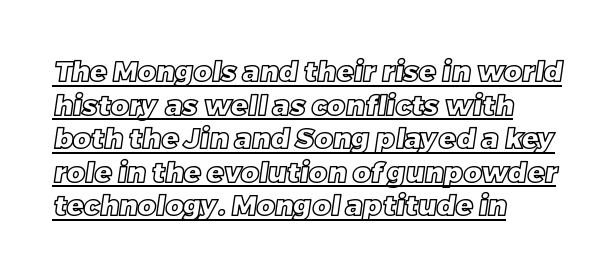
Q: Is the text underlined? A: Yes.
Q: How is the paragraph aligned? A: Left-aligned.
Q: Is the spacing between letters normal or unusually wide? A: Normal.
Q: Width (condensed, normal, or wide)? A: Normal.
Q: x-height? A: Large.
Q: Monospaced? A: No.
